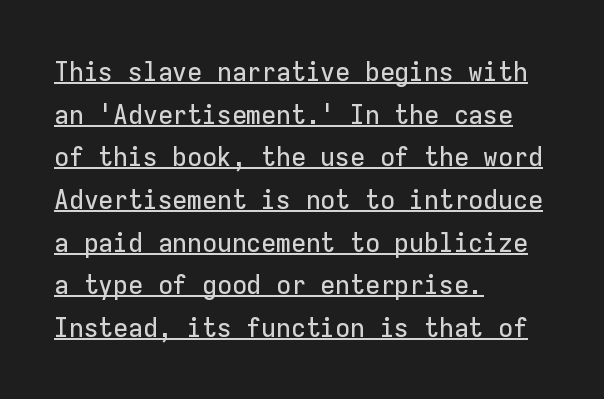
This sample keeps an unexceptional amount of space between lines. A classic flush-left, rag-right setting is used for this passage. If you drew a line through each stem, it would be perfectly vertical. The gaps between neighbouring characters are ordinary and unremarkable. Emphasis is given by a line drawn under the lettering.
